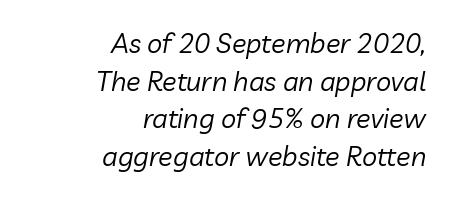
{"italic": "yes", "lean": "right", "slant_degrees": 10, "bold": "no", "underline": "no", "align": "right", "line_spacing": "normal", "line_spacing_ratio": 1.39, "letter_spacing": "normal", "letter_spacing_em": 0.0, "glyph_px": 27}
